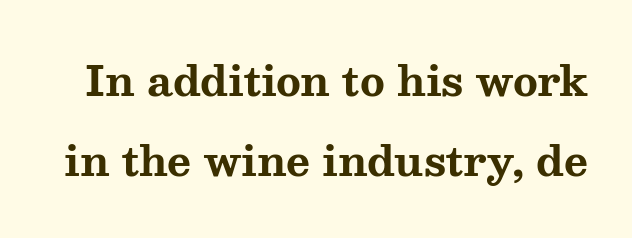
Q: Is the text bold? A: Yes.
Q: Is the text italic (slanted)? A: No, it is upright.
Q: Is the typeface a serif or a sans-serif typeface? A: Serif.
Q: Is the text underlined? A: No.
Q: Is the spacing between letters normal or unusually wide? A: Normal.
Q: Is the spacing between lines tight, normal or loose? A: Loose.
Q: Width (condensed, normal, or wide)? A: Wide.
Q: Stroke contrast? A: Medium.
Q: x-height? A: Medium.
Q: Monospaced? A: No.
